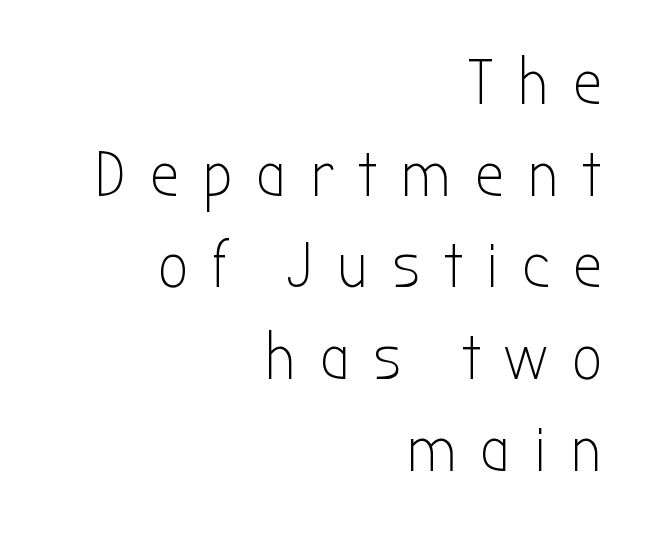
The image shows 65 px light, condensed sans-serif type, upright; set right-aligned, normal line spacing (1.41x), unusually wide letter spacing (+0.37 em), not underlined; low stroke contrast and a medium x-height.
